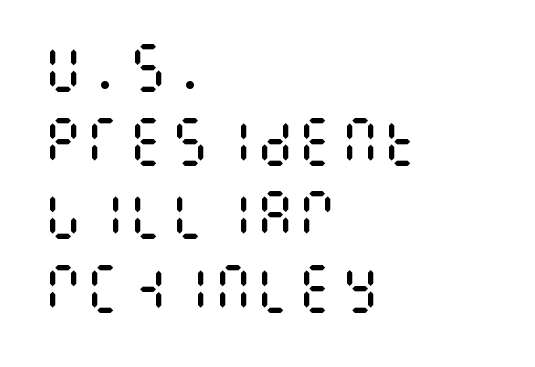
Whoever set this chose a conventional vertical rhythm. No italicization has been applied; the sample stays upright. Stroke thickness stays within the range of a standard reading face or lighter. There is no visible air inserted between adjacent glyphs. Nobody drew a line under any word here. Line starts are locked; line ends wander.
